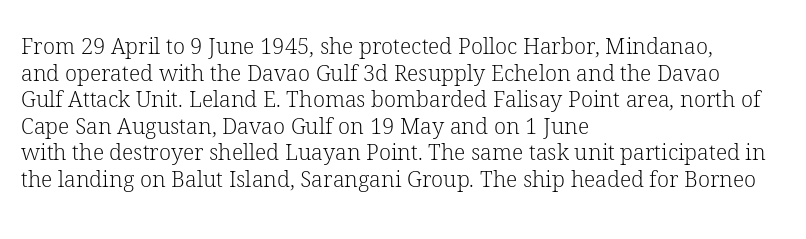
The image shows 22 px text type, upright; set left-aligned, line spacing 1.21x, normal letter spacing, not underlined.
